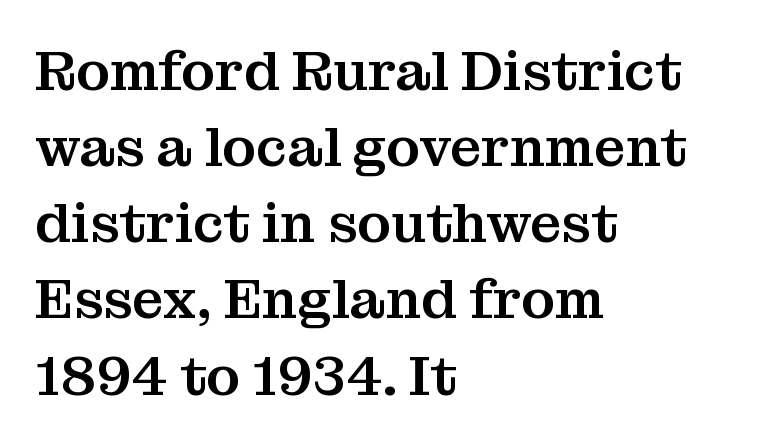
{"serif": "yes", "italic": "no", "width": "normal", "stroke_contrast": "medium", "x_height": "medium", "monospaced": "no", "underline": "no", "align": "left", "line_spacing": "normal", "line_spacing_ratio": 1.36, "letter_spacing": "normal", "letter_spacing_em": 0.0, "glyph_px": 56}
